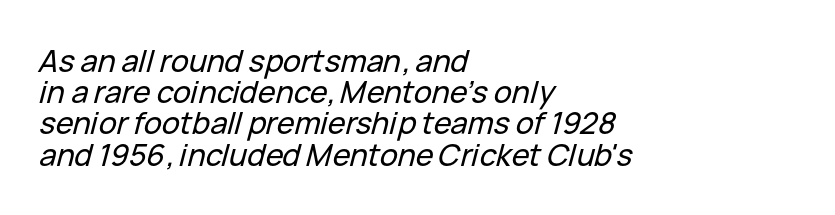
Q: Is the text italic (slanted)? A: Yes, it leans right by about 15 degrees.
Q: Is the text underlined? A: No.
Q: How is the paragraph aligned? A: Left-aligned.
Q: Is the spacing between letters normal or unusually wide? A: Normal.
Q: Is the spacing between lines tight, normal or loose? A: Tight.
Q: Width (condensed, normal, or wide)? A: Normal.
Q: Stroke contrast? A: Low.
Q: x-height? A: Medium.
Q: Monospaced? A: No.
